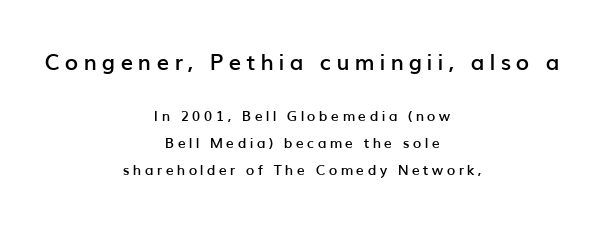
The compositor balanced each line on the midline. The space beneath each line is pristine and unruled. The tracking jumps out immediately: characters are airy and widely separated. Firm but not heavy-handed strokes: this text is semibold. Reading top to bottom, the characters get smaller at the block break. Line spacing here is loose.
